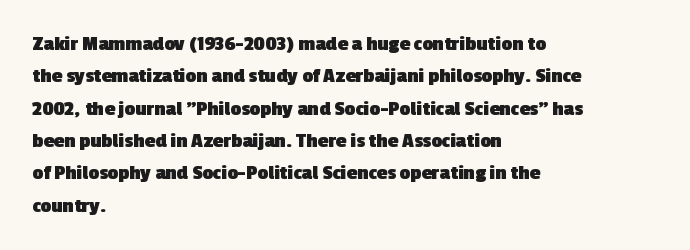
The image shows 21 px bold type; set left-aligned, normal line spacing (1.54x), normal letter spacing, not underlined.
